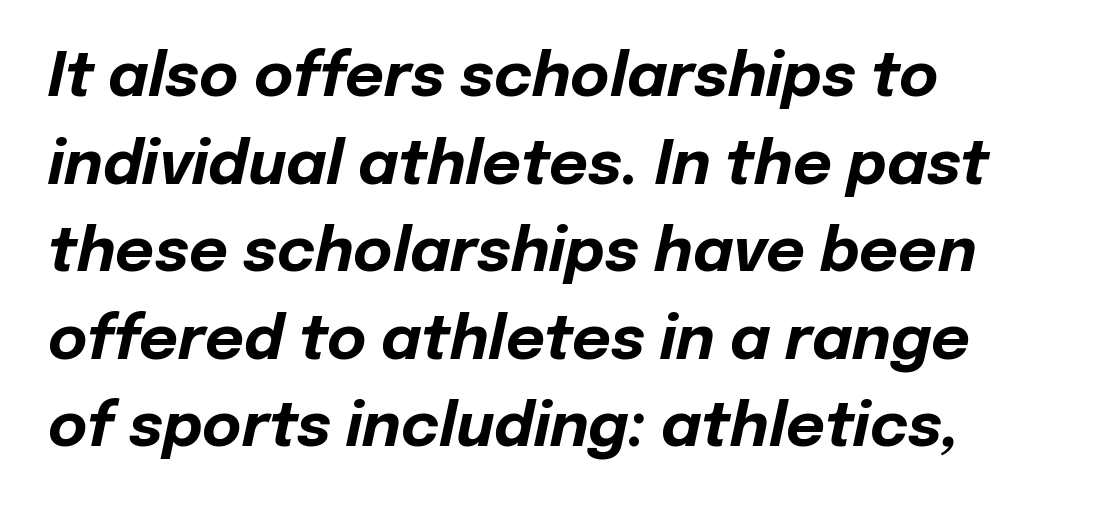
Q: Is the text bold? A: Yes.
Q: Is the text italic (slanted)? A: Yes, it leans right by about 12 degrees.
Q: Is the text underlined? A: No.
Q: How is the paragraph aligned? A: Left-aligned.
Q: Is the spacing between letters normal or unusually wide? A: Normal.
Q: Is the spacing between lines tight, normal or loose? A: Normal.
Q: Width (condensed, normal, or wide)? A: Normal.
Q: Stroke contrast? A: Low.
Q: x-height? A: Medium.
Q: Monospaced? A: No.
